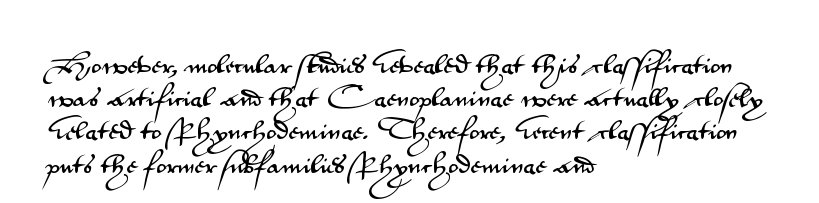
{"underline": "no", "align": "left", "line_spacing": "normal", "line_spacing_ratio": 1.58, "letter_spacing": "normal", "letter_spacing_em": 0.0, "glyph_px": 21}
